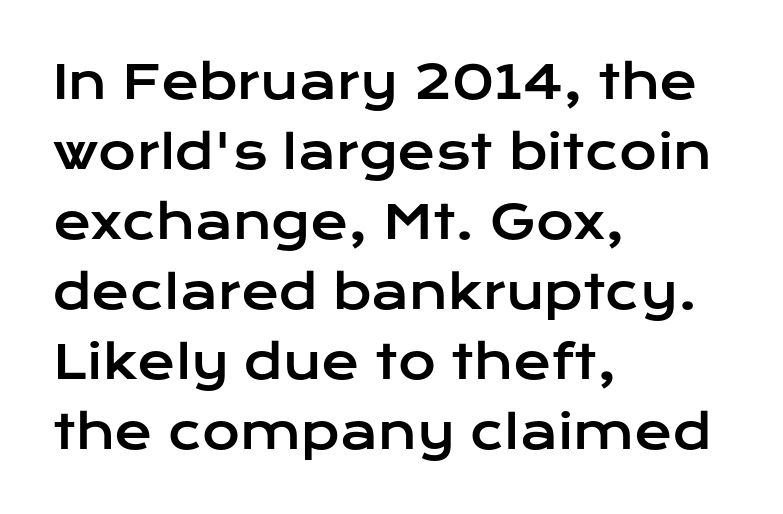
Q: Is the text italic (slanted)? A: No, it is upright.
Q: Is the typeface a serif or a sans-serif typeface? A: Sans-serif.
Q: Is the text underlined? A: No.
Q: How is the paragraph aligned? A: Left-aligned.
Q: Is the spacing between letters normal or unusually wide? A: Normal.
Q: Is the spacing between lines tight, normal or loose? A: Normal.
Q: Width (condensed, normal, or wide)? A: Wide.
Q: Stroke contrast? A: Low.
Q: x-height? A: Medium.
Q: Monospaced? A: No.
